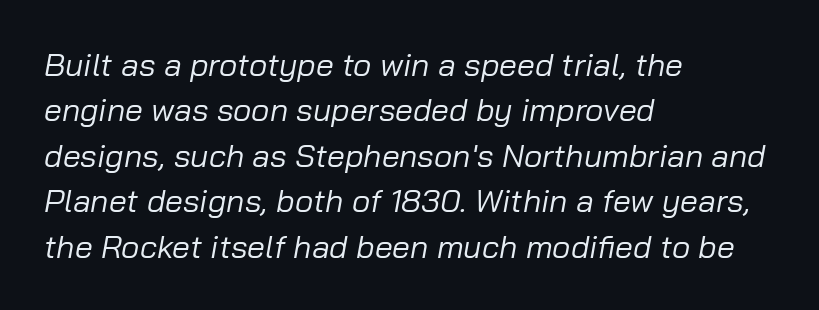
The font is comparable to plain body text, perhaps lighter. Which margin do the lines hug? The left one — the right edge is uneven. A typesetter would call this proportional, since set widths differ per character. Is there much room between lines? A standard amount, neither cramped nor airy. Nobody drew a line under any word here. You could call the tracking neutral — neither tight nor loose.
